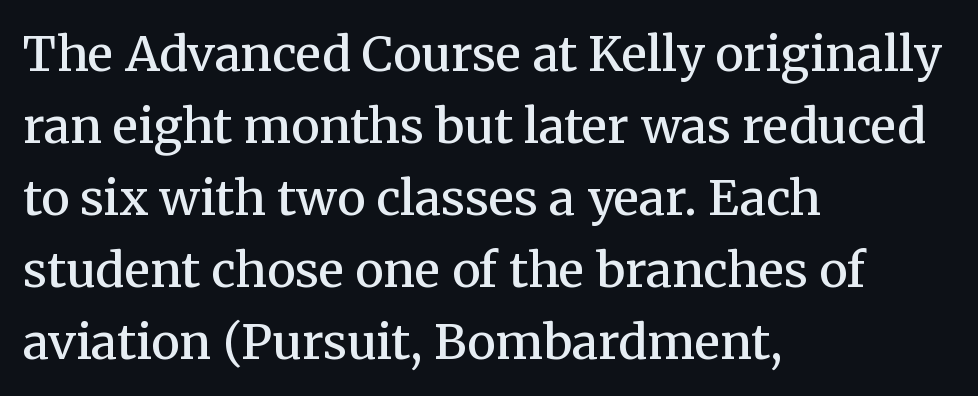
Q: Is the text bold? A: Semi-bold.
Q: Is the text italic (slanted)? A: No, it is upright.
Q: Is the typeface a serif or a sans-serif typeface? A: Serif.
Q: Is the text underlined? A: No.
Q: How is the paragraph aligned? A: Left-aligned.
Q: Is the spacing between letters normal or unusually wide? A: Normal.
Q: Is the spacing between lines tight, normal or loose? A: Normal.
Q: Width (condensed, normal, or wide)? A: Normal.
Q: Stroke contrast? A: Medium.
Q: x-height? A: Medium.
Q: Monospaced? A: No.
